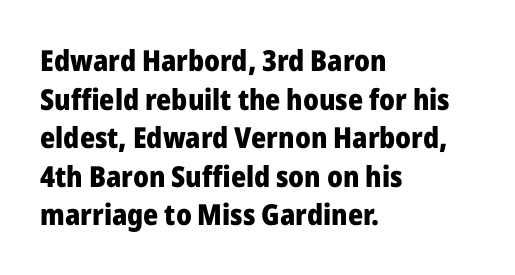
{"serif": "no", "italic": "no", "bold": "yes", "weight": "heavy", "width": "normal", "stroke_contrast": "low", "x_height": "medium", "monospaced": "no", "underline": "no", "align": "left", "line_spacing": "normal", "line_spacing_ratio": 1.33, "letter_spacing": "normal", "letter_spacing_em": 0.0, "glyph_px": 29}
